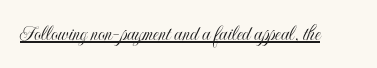
The image shows 22 px text type; set normal letter spacing, underlined.
